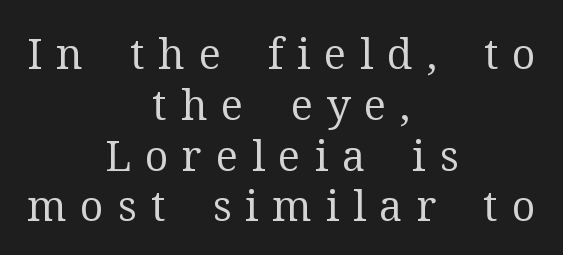
Are there feet on the stems? There are — it's a serif. Is this a heavy cut? Hardly; it is regular or lighter. The specimen reads as upright at a glance. Note the varied advance widths — an 'i' is clearly narrower than an 'm'.
